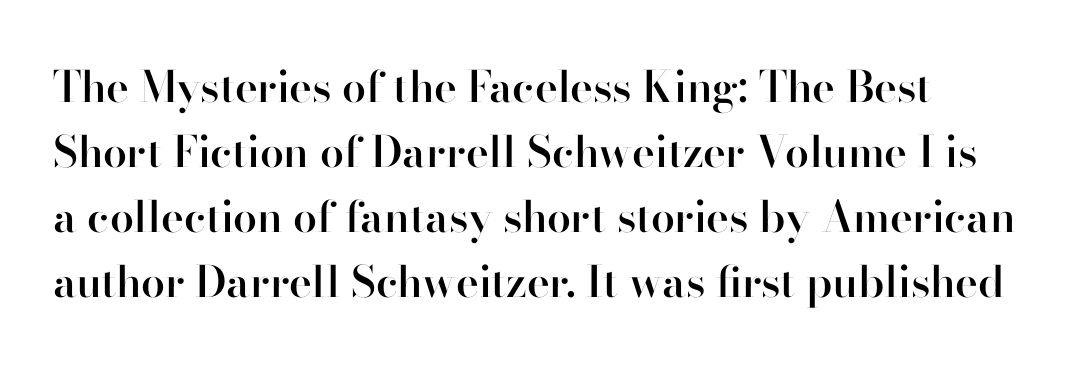
Q: Is the text bold? A: Semi-bold.
Q: Is the text italic (slanted)? A: No, it is upright.
Q: Is the typeface a serif or a sans-serif typeface? A: Sans-serif.
Q: Is the text underlined? A: No.
Q: Is the spacing between letters normal or unusually wide? A: Normal.
Q: Is the spacing between lines tight, normal or loose? A: Normal.
Q: Width (condensed, normal, or wide)? A: Normal.
Q: Stroke contrast? A: High.
Q: x-height? A: Small.
Q: Monospaced? A: No.
